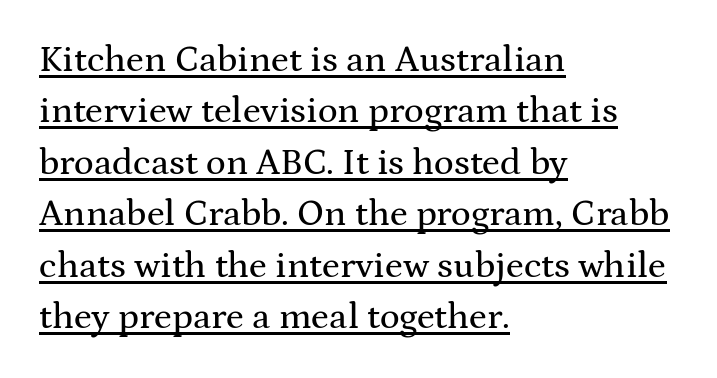
Q: Is the text italic (slanted)? A: No, it is upright.
Q: Is the typeface a serif or a sans-serif typeface? A: Serif.
Q: Is the text underlined? A: Yes.
Q: How is the paragraph aligned? A: Left-aligned.
Q: Is the spacing between letters normal or unusually wide? A: Normal.
Q: Is the spacing between lines tight, normal or loose? A: Normal.
Q: Width (condensed, normal, or wide)? A: Wide.
Q: Stroke contrast? A: Medium.
Q: x-height? A: Medium.
Q: Monospaced? A: No.
